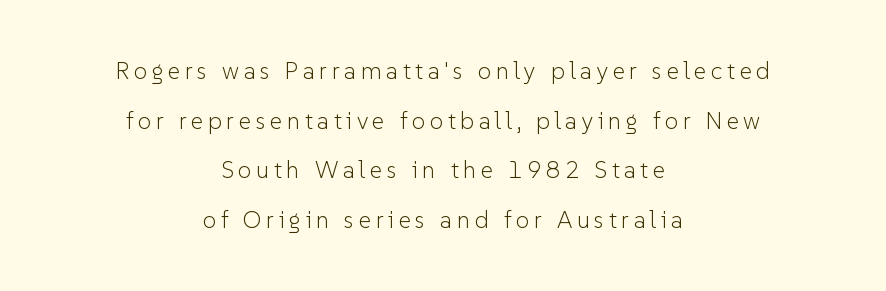
The image shows 24 px text type, upright; set centered, loose line spacing (2.07x), not underlined.
